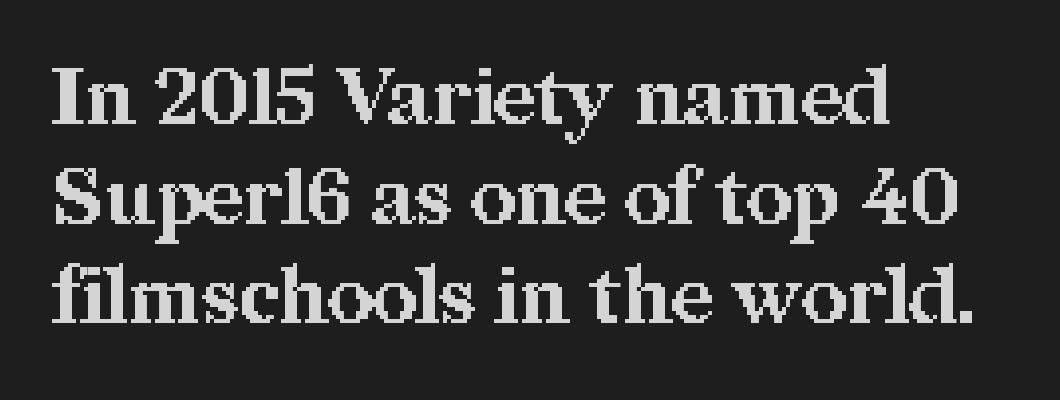
Q: Is the text bold? A: Yes.
Q: Is the text italic (slanted)? A: No, it is upright.
Q: Is the typeface a serif or a sans-serif typeface? A: Serif.
Q: Is the text underlined? A: No.
Q: How is the paragraph aligned? A: Left-aligned.
Q: Is the spacing between letters normal or unusually wide? A: Normal.
Q: Is the spacing between lines tight, normal or loose? A: Normal.
Q: Width (condensed, normal, or wide)? A: Normal.
Q: Stroke contrast? A: Medium.
Q: x-height? A: Medium.
Q: Monospaced? A: No.
